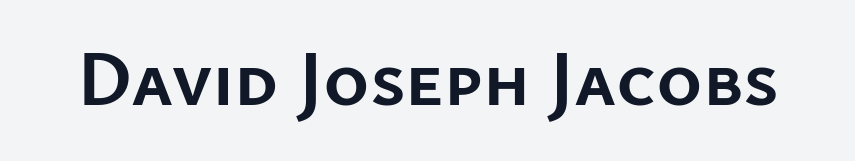
There is no visible air inserted between adjacent glyphs. You can tell from the bare stems that sans-serif type was used. Notice how thick the strokes are: this is what a full bold looks like. The font's upright variant was chosen for this text. These lines are rendered in a variable-pitch font.
